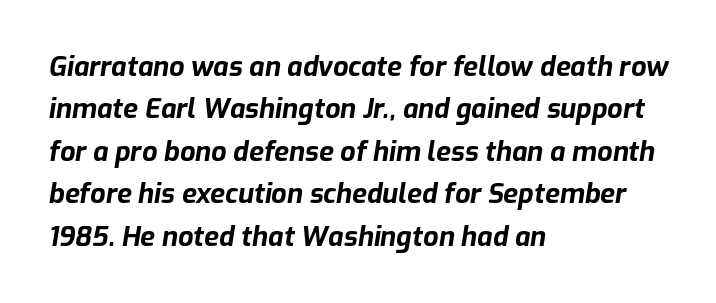
{"italic": "yes", "lean": "right", "slant_degrees": 9, "bold": "yes", "underline": "no", "align": "left", "line_spacing": "normal", "line_spacing_ratio": 1.57, "letter_spacing": "normal", "letter_spacing_em": 0.0, "glyph_px": 27}
